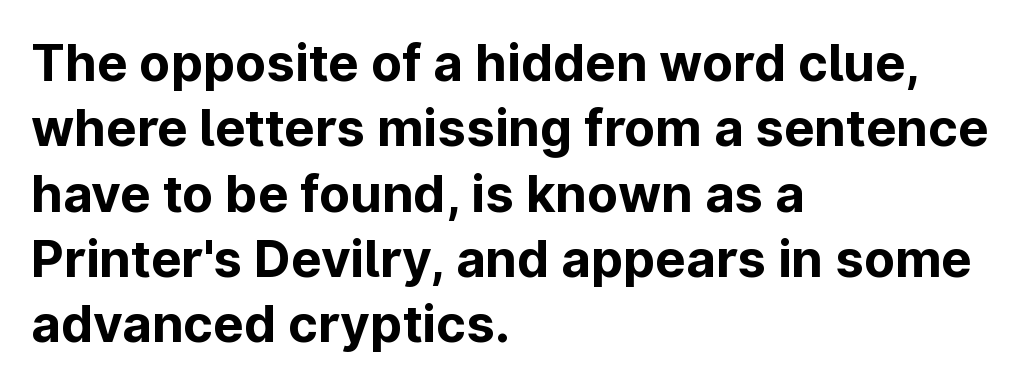
Q: Is the text bold? A: Yes.
Q: Is the text italic (slanted)? A: No, it is upright.
Q: Is the typeface a serif or a sans-serif typeface? A: Sans-serif.
Q: Is the text underlined? A: No.
Q: How is the paragraph aligned? A: Left-aligned.
Q: Is the spacing between letters normal or unusually wide? A: Normal.
Q: Is the spacing between lines tight, normal or loose? A: Normal.
Q: Width (condensed, normal, or wide)? A: Normal.
Q: Stroke contrast? A: Low.
Q: x-height? A: Medium.
Q: Monospaced? A: No.
